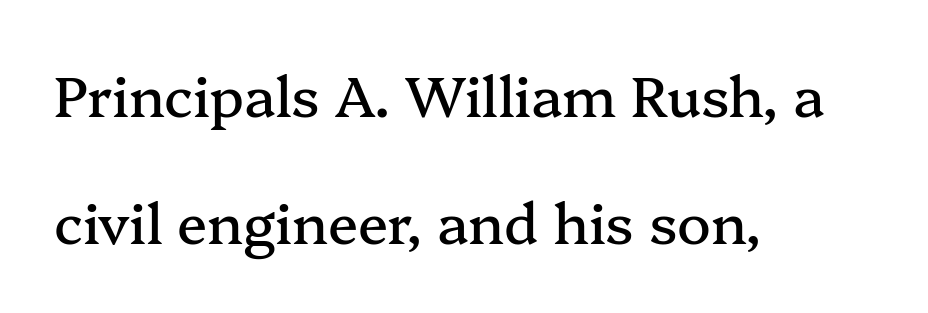
{"serif": "yes", "italic": "no", "width": "normal", "stroke_contrast": "medium", "x_height": "medium", "monospaced": "no", "underline": "no", "align": "left", "line_spacing": "loose", "line_spacing_ratio": 2.26, "letter_spacing": "normal", "letter_spacing_em": 0.0, "glyph_px": 56}
